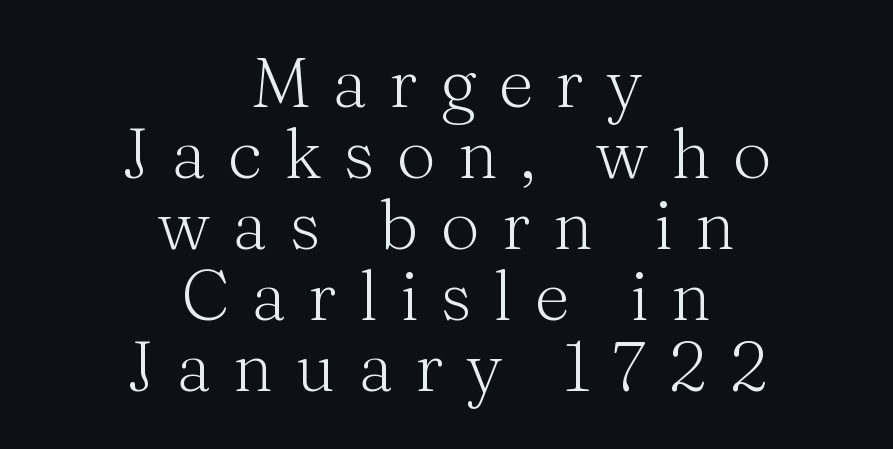
The image shows 69 px light serif type, upright; set centered, tight line spacing (1.03x), unusually wide letter spacing (+0.32 em), not underlined; medium stroke contrast and a medium x-height.
